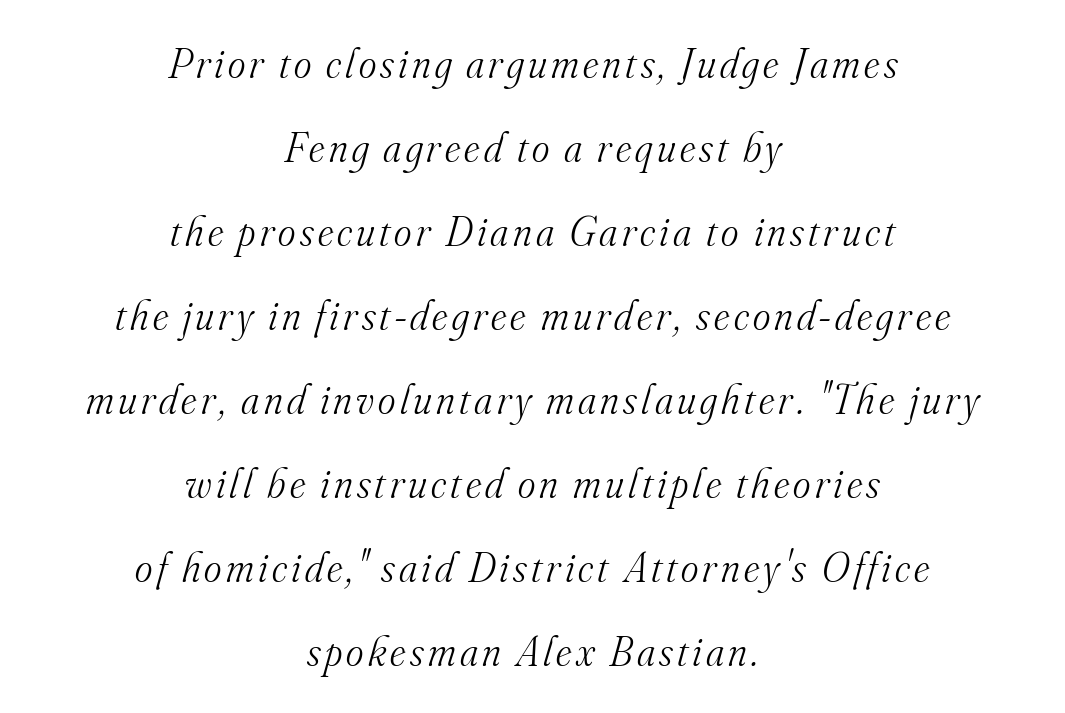
The image shows 42 px light serif type, italic (leaning right); set centered, loose line spacing (2.0x), not underlined; medium stroke contrast and a small x-height.
